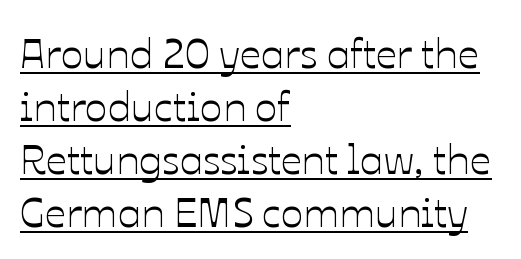
The image shows 42 px text type, upright; set left-aligned, normal line spacing (1.26x), normal letter spacing, underlined; low stroke contrast and a medium x-height.
